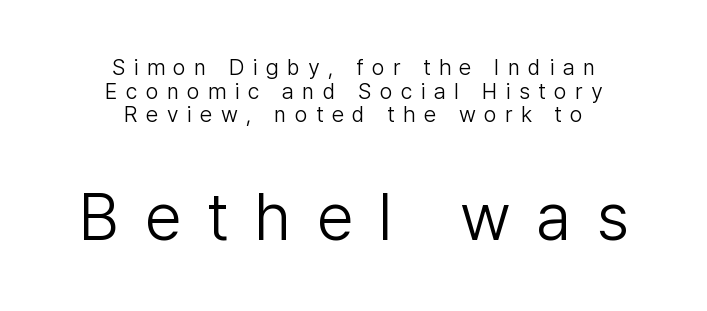
The image shows 66 px light sans-serif type, upright; set centered, tight line spacing (1.07x), unusually wide letter spacing (+0.39 em), not underlined; the second (bottom) block is 3.0x larger; low stroke contrast and a medium x-height.
